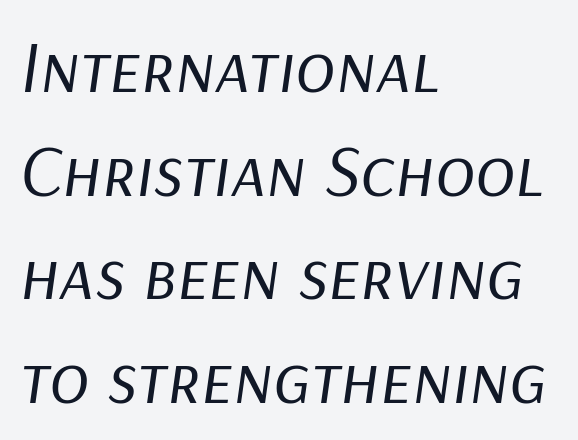
When letters slant like this, we call the style italic. The gaps between neighbouring characters are ordinary and unremarkable. Vertical stems look standard width or narrower in stroke. Is this a fixed-width face? No — the glyphs have proportional, varying widths.
